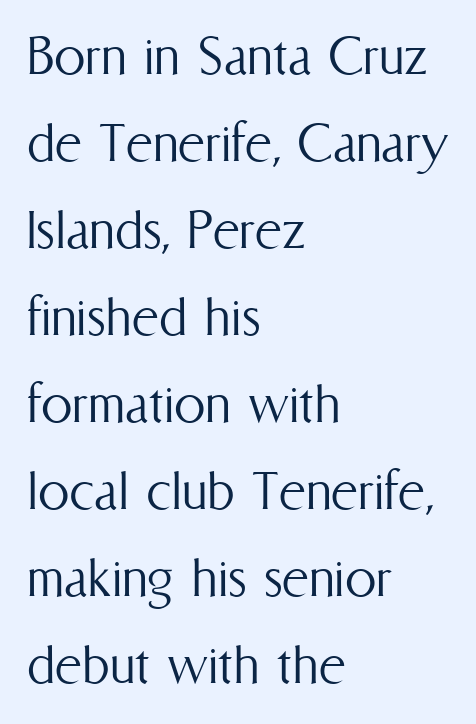
The font sits on the lighter half of the weight spectrum, regular included. Compared with typical paragraphs, the rows here are spaced about the same. Teacher's note: observe the even left margin — that is flush-left alignment. The passage shown has conventional tracking throughout.
